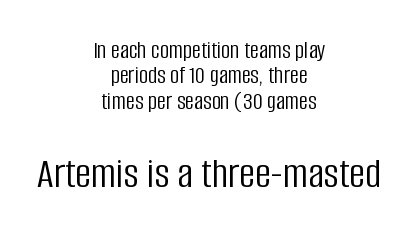
Q: Is the text bold? A: No.
Q: Is the text italic (slanted)? A: No, it is upright.
Q: Is the typeface a serif or a sans-serif typeface? A: Sans-serif.
Q: Is the text underlined? A: No.
Q: How is the paragraph aligned? A: Centered.
Q: Is the spacing between letters normal or unusually wide? A: Normal.
Q: Is the spacing between lines tight, normal or loose? A: Tight.
Q: Which block of text is set in a larger size, the first (top) or the second (bottom)? A: The second (bottom) one.
Q: Width (condensed, normal, or wide)? A: Condensed.
Q: Stroke contrast? A: Low.
Q: x-height? A: Large.
Q: Monospaced? A: No.
